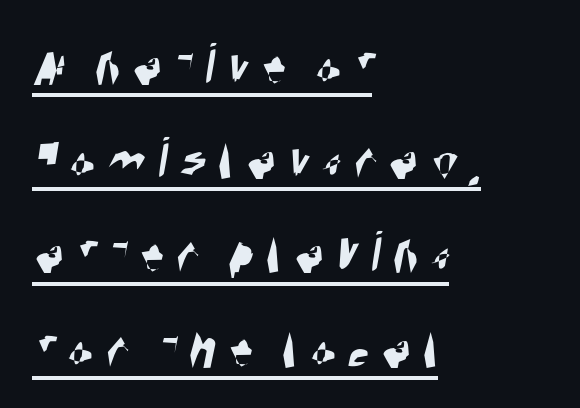
Classification — sans serif. Vertical spacing — default. Notice how a bar underscores the lettering throughout. The lines are quadded left. The face used here is proportionally spaced, like ordinary book or web type. The letterforms stand isolated, each surrounded by extra space.
